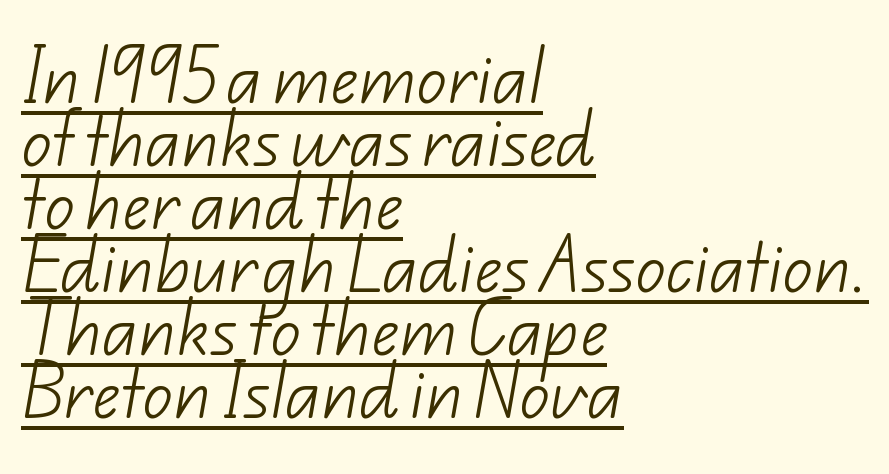
Short and long lines alike share a common starting point at left. You could not count columns in this text — the font is proportionally spaced. The rendering uses the underline text-decoration. Default kerning and tracking; the words read as compact shapes. Leading is clearly below the norm, producing a dense column. Serifs: no, the terminals of the letterforms are clean.
